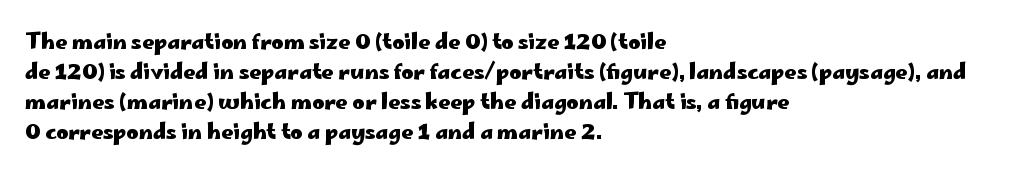
The font's upright variant was chosen for this text. These lines keep a tight, regular rhythm from letter to letter. Notice how thick the strokes are: this is what a full bold looks like. These lines sit exactly where default settings would place them.
